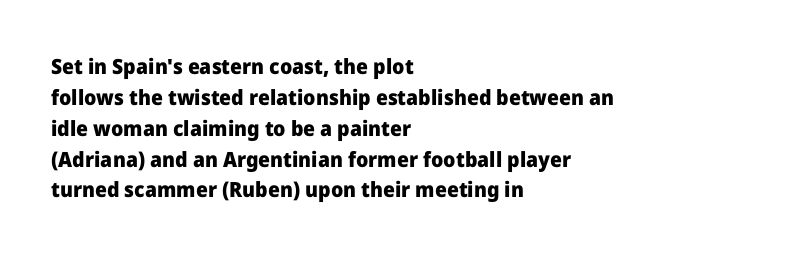
{"italic": "no", "bold": "yes", "underline": "no", "align": "left", "line_spacing": "normal", "line_spacing_ratio": 1.47, "letter_spacing": "normal", "letter_spacing_em": 0.0, "glyph_px": 21}
